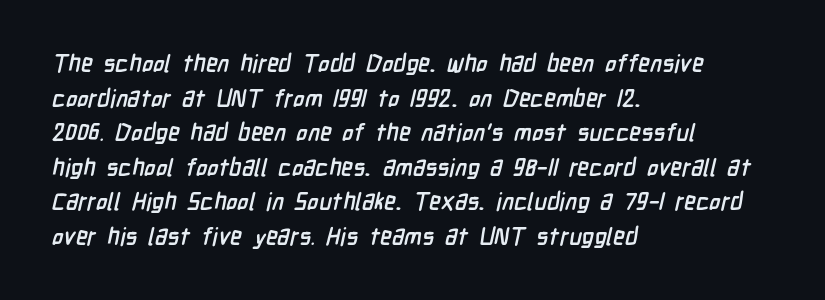
The block of text has a typical density, with ordinary space between rows. Typesetter's note: full bold, strokes at maximum text heaviness. Compared with typical body copy, the letter spacing here is the same. Casual observation: everything's shoved over to the left.
